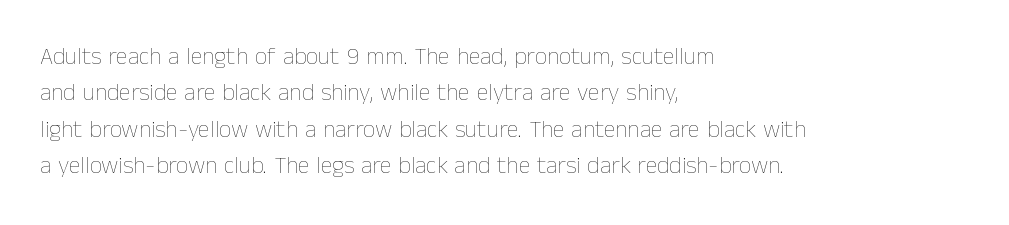
The foot of each line stays bare and open. These lines stack with their left ends in a neat column. Italic: no, the glyphs are upright roman. These lines sit exactly where default settings would place them.
